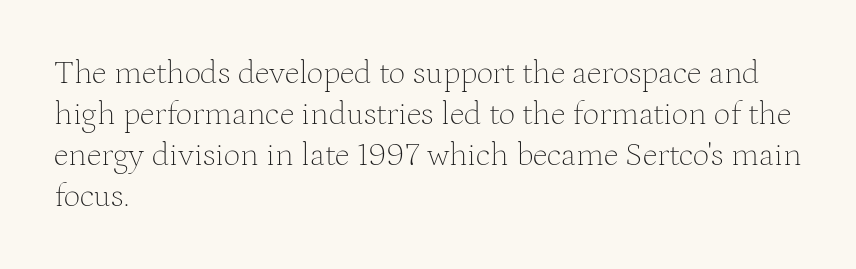
{"serif": "yes", "italic": "no", "bold": "no", "weight": "thin", "width": "normal", "stroke_contrast": "medium", "x_height": "medium", "monospaced": "no", "underline": "no", "align": "left", "line_spacing_ratio": 1.24, "letter_spacing": "normal", "letter_spacing_em": 0.0, "glyph_px": 33}
